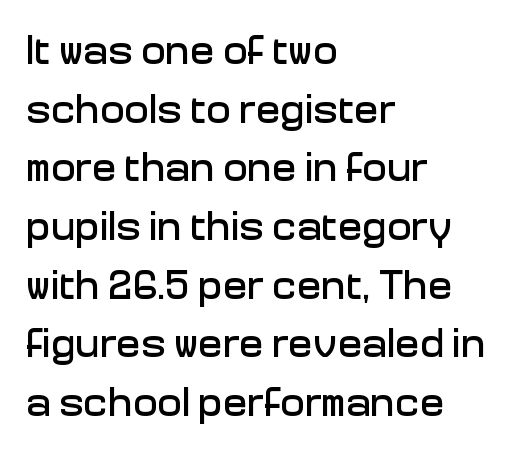
The image shows 41 px sans-serif type, upright; set left-aligned, normal line spacing (1.43x), normal letter spacing, not underlined; low stroke contrast and a medium x-height.
